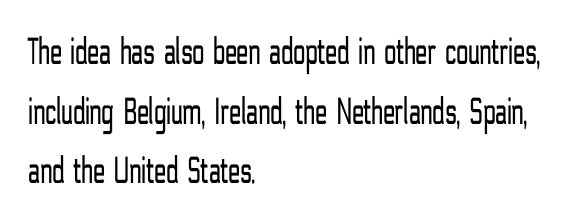
{"serif": "no", "italic": "no", "bold": "no", "weight": "light", "width": "condensed", "stroke_contrast": "low", "x_height": "medium", "monospaced": "no", "underline": "no", "align": "left", "line_spacing": "normal", "line_spacing_ratio": 1.53, "letter_spacing": "normal", "letter_spacing_em": 0.0, "glyph_px": 39}
